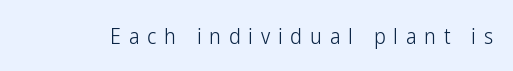
Q: Is the text bold? A: No.
Q: Is the text italic (slanted)? A: No, it is upright.
Q: Is the text underlined? A: No.
Q: Is the spacing between letters normal or unusually wide? A: Unusually wide.
